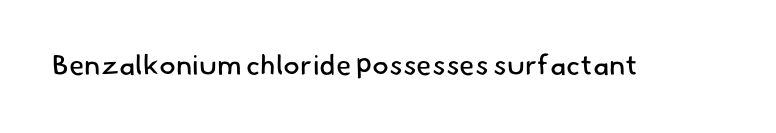
{"serif": "no", "bold": "no", "weight": "regular", "width": "normal", "stroke_contrast": "low", "x_height": "small", "monospaced": "no", "underline": "no", "letter_spacing": "normal", "letter_spacing_em": 0.0, "glyph_px": 28}
